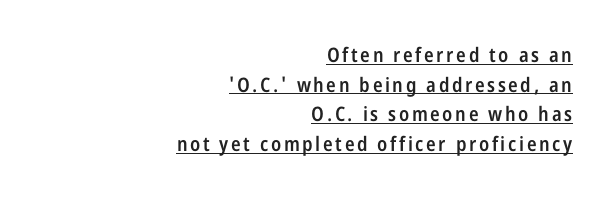
Q: Is the text bold? A: Semi-bold.
Q: Is the text italic (slanted)? A: No, it is upright.
Q: Is the text underlined? A: Yes.
Q: How is the paragraph aligned? A: Right-aligned.
Q: Is the spacing between lines tight, normal or loose? A: Normal.
